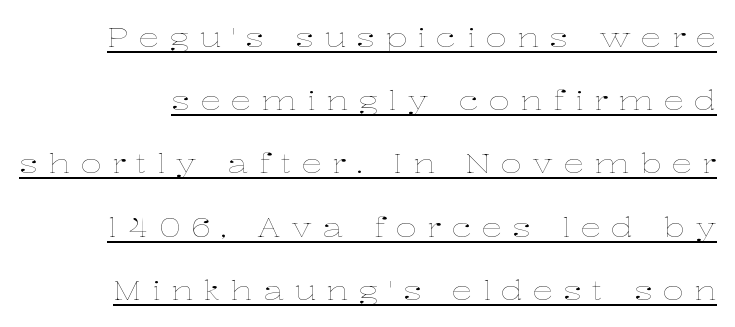
{"italic": "no", "bold": "no", "underline": "yes", "line_spacing": "loose", "line_spacing_ratio": 2.43, "letter_spacing": "wide", "letter_spacing_em": 0.39, "glyph_px": 26}
